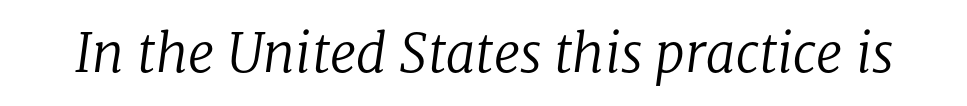
Q: Is the text bold? A: No.
Q: Is the text italic (slanted)? A: Yes, it leans right by about 8 degrees.
Q: Is the typeface a serif or a sans-serif typeface? A: Serif.
Q: Is the text underlined? A: No.
Q: Is the spacing between letters normal or unusually wide? A: Normal.
Q: Width (condensed, normal, or wide)? A: Normal.
Q: Stroke contrast? A: Low.
Q: x-height? A: Medium.
Q: Monospaced? A: No.
